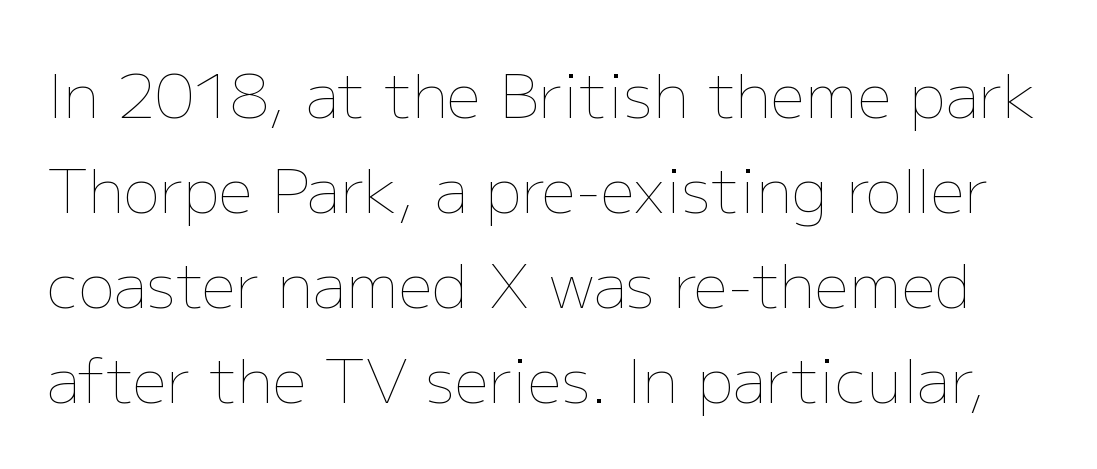
Q: Is the text bold? A: No.
Q: Is the text italic (slanted)? A: No, it is upright.
Q: Is the text underlined? A: No.
Q: Is the spacing between letters normal or unusually wide? A: Normal.
Q: Is the spacing between lines tight, normal or loose? A: Normal.
Q: Width (condensed, normal, or wide)? A: Normal.
Q: Stroke contrast? A: Low.
Q: x-height? A: Medium.
Q: Monospaced? A: No.
